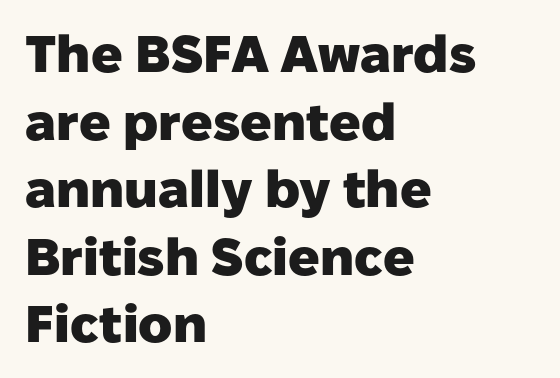
{"serif": "no", "italic": "no", "bold": "yes", "weight": "heavy", "width": "normal", "stroke_contrast": "low", "x_height": "medium", "monospaced": "no", "underline": "no", "align": "left", "line_spacing": "normal", "line_spacing_ratio": 1.3, "letter_spacing": "normal", "letter_spacing_em": 0.0, "glyph_px": 52}
